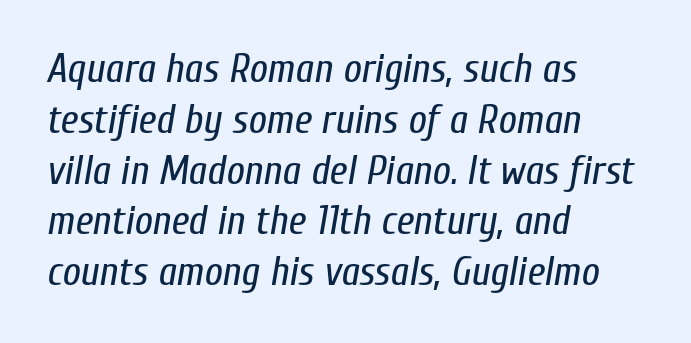
The image shows 40 px regular-weight, condensed type, italic (leaning right); set left-aligned, normal line spacing (1.27x), normal letter spacing, not underlined; low stroke contrast and a medium x-height.
